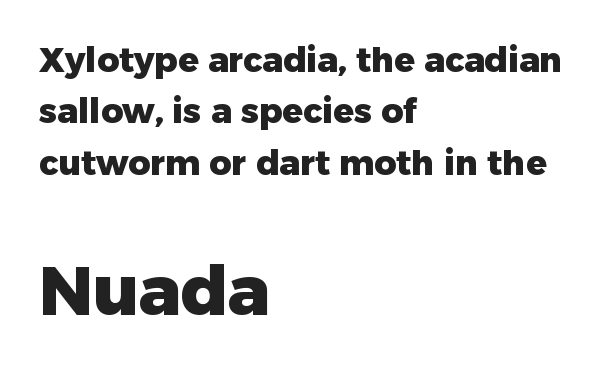
Q: Is the text bold? A: Yes.
Q: Is the text italic (slanted)? A: No, it is upright.
Q: Is the typeface a serif or a sans-serif typeface? A: Sans-serif.
Q: Is the text underlined? A: No.
Q: How is the paragraph aligned? A: Left-aligned.
Q: Is the spacing between letters normal or unusually wide? A: Normal.
Q: Is the spacing between lines tight, normal or loose? A: Normal.
Q: Which block of text is set in a larger size, the first (top) or the second (bottom)? A: The second (bottom) one.
Q: Width (condensed, normal, or wide)? A: Normal.
Q: Stroke contrast? A: Low.
Q: x-height? A: Medium.
Q: Monospaced? A: No.
